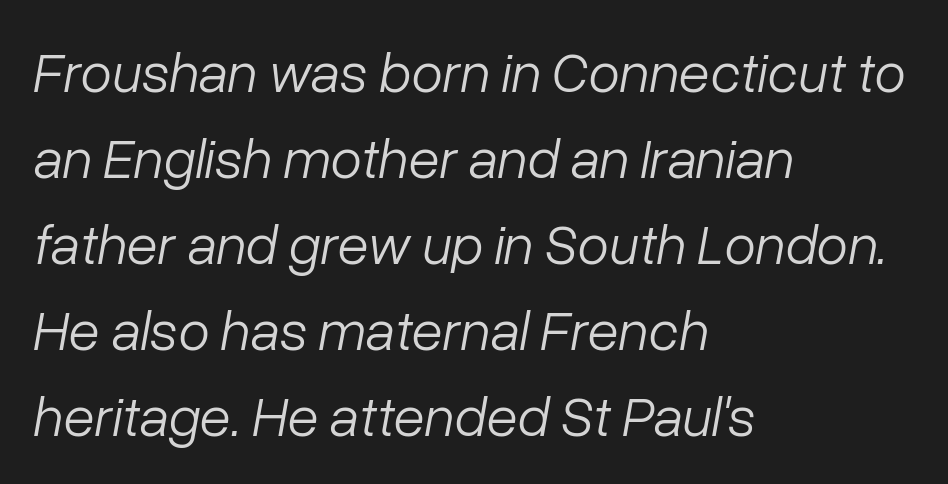
Is this a fixed-width face? No — the glyphs have proportional, varying widths. Here the glyphs are tracked normally, forming tight word shapes. The lines are quadded left. Slanted lettering throughout. Type without underlining.
